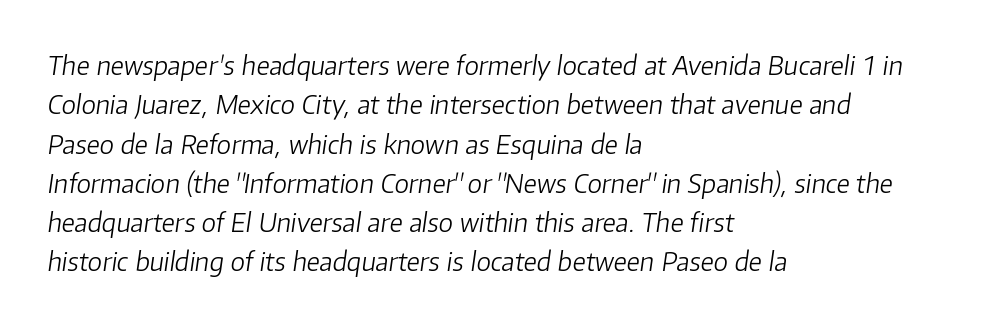
The image shows 26 px text type, italic (leaning right); set left-aligned, normal line spacing (1.51x), normal letter spacing, not underlined.
